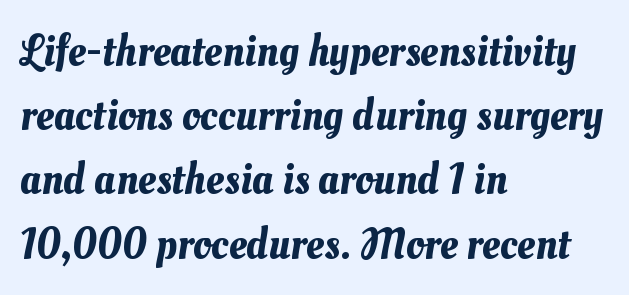
Q: Is the text underlined? A: No.
Q: How is the paragraph aligned? A: Left-aligned.
Q: Is the spacing between letters normal or unusually wide? A: Normal.
Q: Is the spacing between lines tight, normal or loose? A: Normal.
Q: Width (condensed, normal, or wide)? A: Normal.
Q: Stroke contrast? A: Medium.
Q: x-height? A: Small.
Q: Monospaced? A: No.
